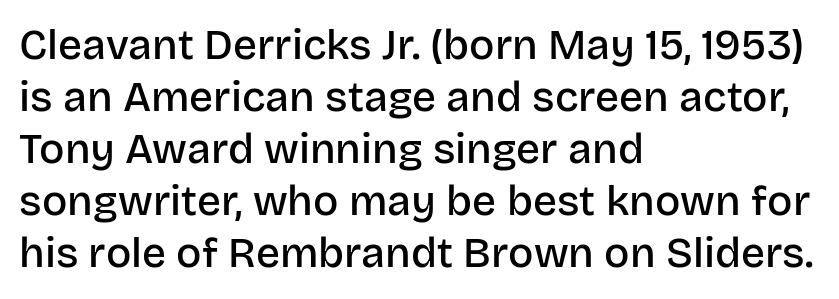
Stroke thickness is moderately raised; the sample reads as semibold. Compared with typical body copy, the letter spacing here is the same. A bare baseline throughout the passage. A student would call this left alignment; a typographer would say flush left, rag right. Typographically, this falls in the sans-serif category. Style check: upright.
